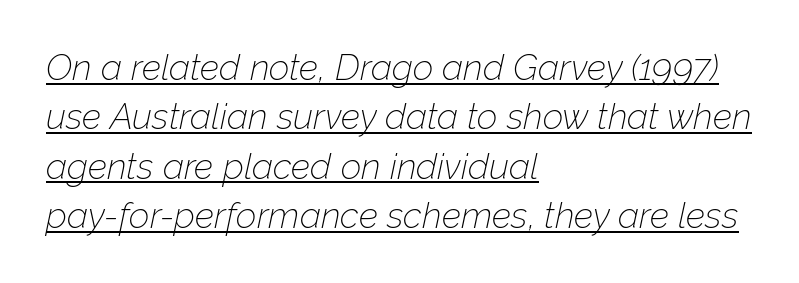
Do the characters align in a grid? No, the font is proportional. Standard letterfit; no display-style spreading of the glyphs. Every row of glyphs begins at an identical x-position on the left. Line spacing here is normal. Weight: not bold — regular or lighter. The lettering tilts uniformly, giving the passage an italic look.
